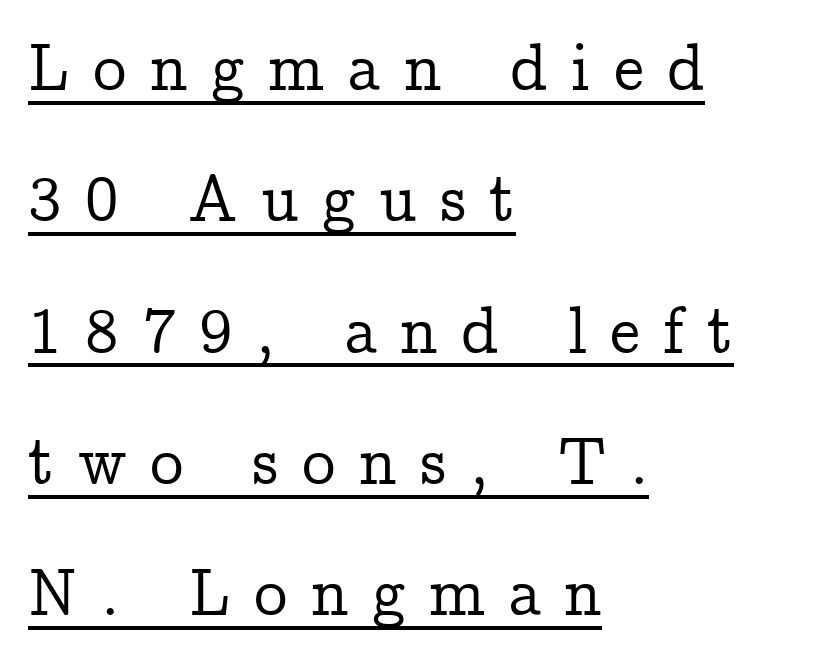
Q: Is the text italic (slanted)? A: No, it is upright.
Q: Is the typeface a serif or a sans-serif typeface? A: Serif.
Q: Is the text underlined? A: Yes.
Q: How is the paragraph aligned? A: Left-aligned.
Q: Is the spacing between letters normal or unusually wide? A: Unusually wide.
Q: Is the spacing between lines tight, normal or loose? A: Loose.
Q: Width (condensed, normal, or wide)? A: Normal.
Q: Stroke contrast? A: Low.
Q: x-height? A: Medium.
Q: Monospaced? A: No.
